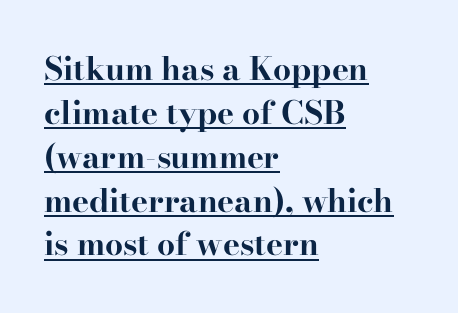
The tracking reads as untouched default to a designer's eye. The leading is moderate, giving the passage an even texture. The typography opts for an upright posture over an oblique one. A typesetter would call this proportional, since set widths differ per character.
